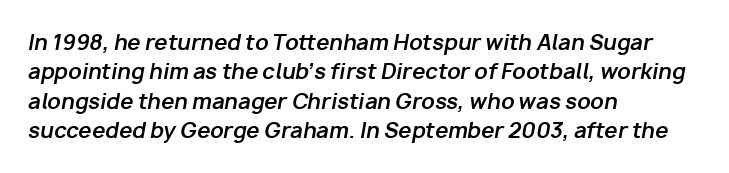
The image shows 21 px bold type, italic (leaning right); set left-aligned, normal line spacing (1.4x), normal letter spacing, not underlined.
